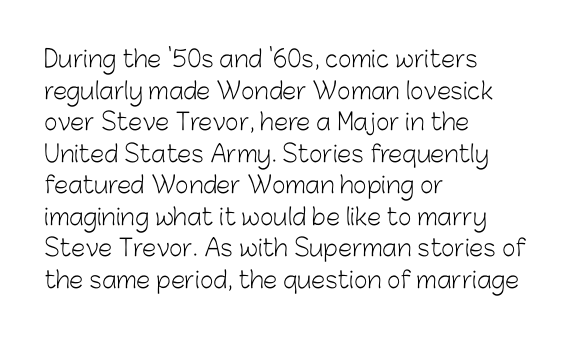
The strokes are not fattened; the text isn't bold. Beneath every word, the page is bare. Every row of glyphs begins at an identical x-position on the left. In terms of posture, this sample is upright.
